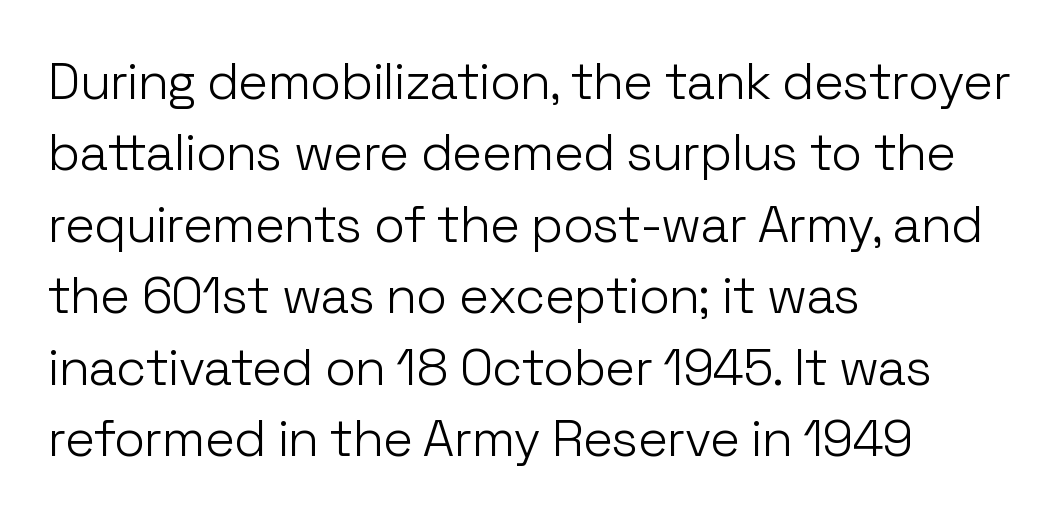
The rows are spaced the way most documents space them. Serif or sans? Sans — the stroke terminals are bare. Does extra space separate the letters? No, they use regular spacing. Heaviness? Minimal to ordinary, like unemphasized prose. The paragraph has a hard left edge and a soft right edge.
